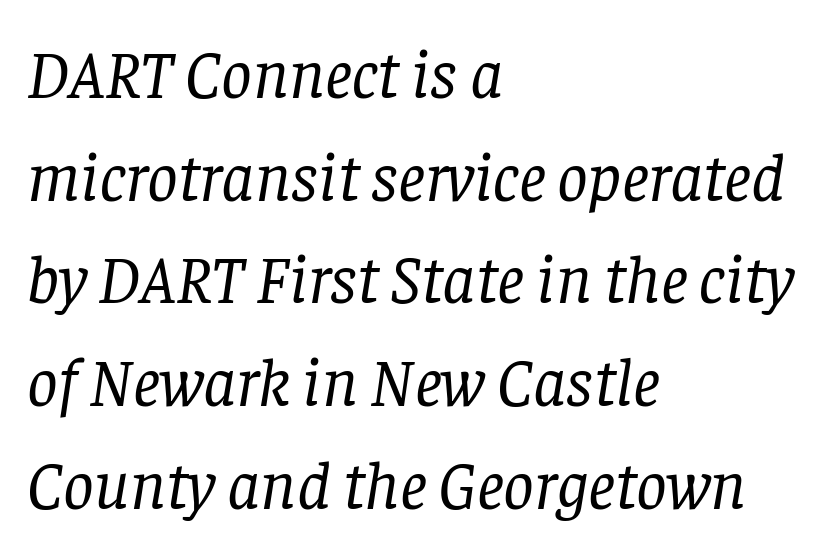
Heaviness? Minimal to ordinary, like unemphasized prose. Varying glyph widths throughout — classic text-font behaviour. The letters are slanted; this is an italic face. The compositor pushed each line to the left boundary.
